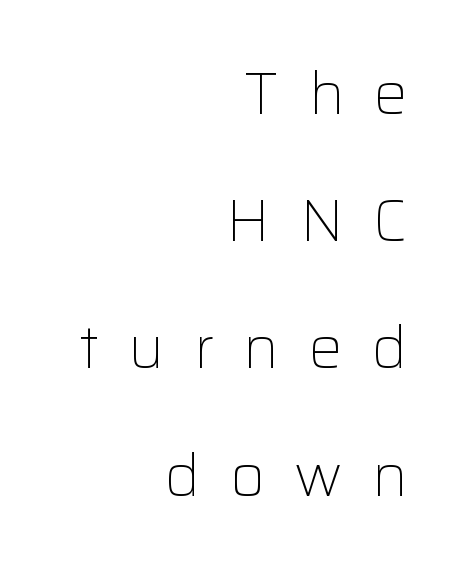
The image shows 60 px light sans-serif type, upright; set right-aligned, loose line spacing (2.12x), unusually wide letter spacing (+0.49 em), not underlined; low stroke contrast and a medium x-height.
